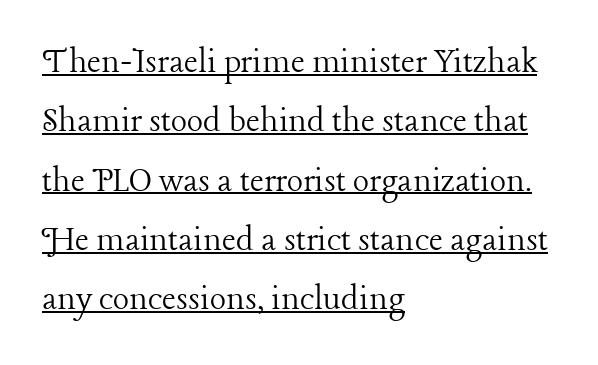
{"serif": "yes", "italic": "no", "bold": "no", "weight": "light", "width": "normal", "stroke_contrast": "low", "x_height": "medium", "monospaced": "no", "underline": "yes", "align": "left", "line_spacing": "normal", "line_spacing_ratio": 1.56, "letter_spacing": "normal", "letter_spacing_em": 0.0, "glyph_px": 38}
